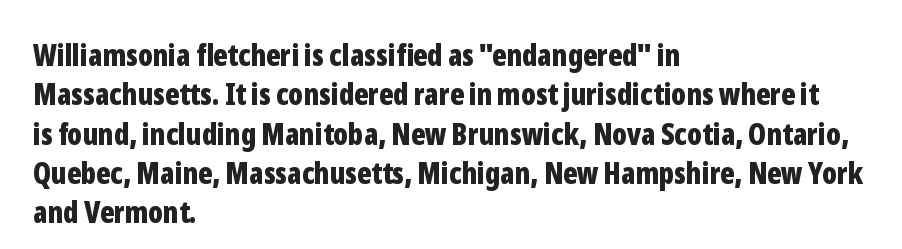
The image shows 30 px bold, condensed sans-serif type, upright; set left-aligned, normal line spacing (1.31x), normal letter spacing, not underlined; low stroke contrast and a medium x-height.
